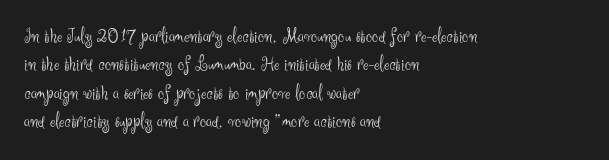
{"italic": "no", "bold": "no", "underline": "no", "align": "left", "line_spacing": "normal", "line_spacing_ratio": 1.42, "letter_spacing": "normal", "letter_spacing_em": 0.0, "glyph_px": 20}
